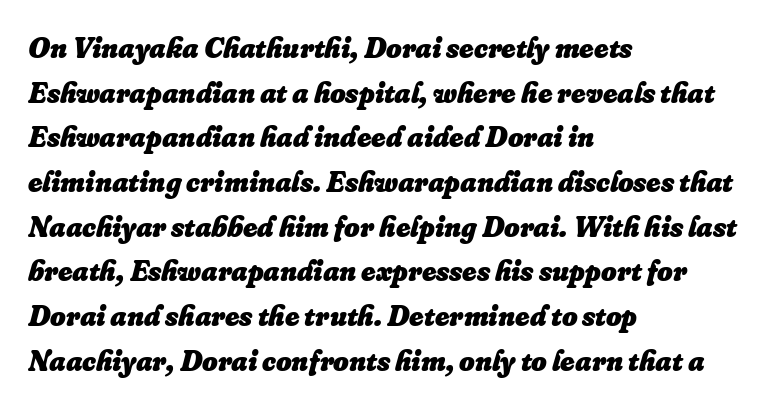
The image shows 30 px heavy type, italic (leaning right); set left-aligned, normal line spacing (1.49x), normal letter spacing, not underlined; low stroke contrast and a small x-height.
